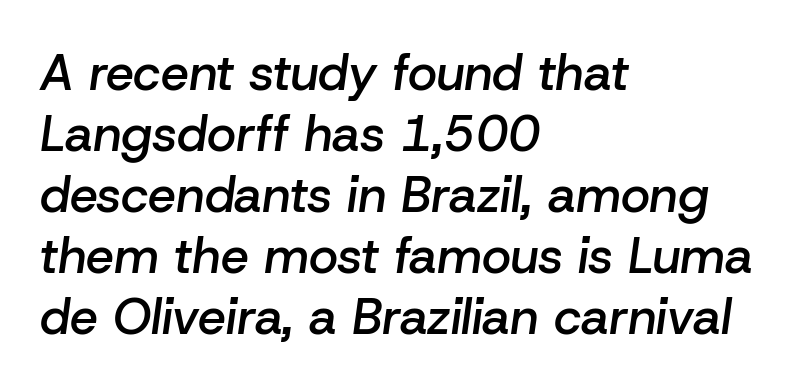
The image shows 50 px semibold type, italic (leaning right); set left-aligned, line spacing 1.22x, normal letter spacing, not underlined; low stroke contrast and a medium x-height.
